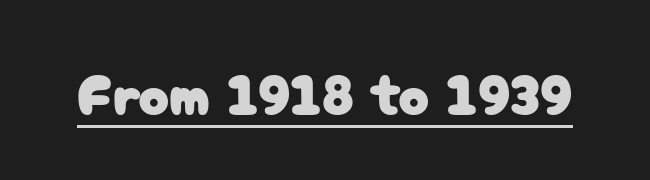
Look at the bottom of the vertical strokes: they stop flat, with no serifs. Spacing verdict: proportional, widths tailored to each character. Nope, not italic — everything's standing straight. The typesetter has applied underlining to the passage shown. In terms of letterspacing, this is plain default setting.
